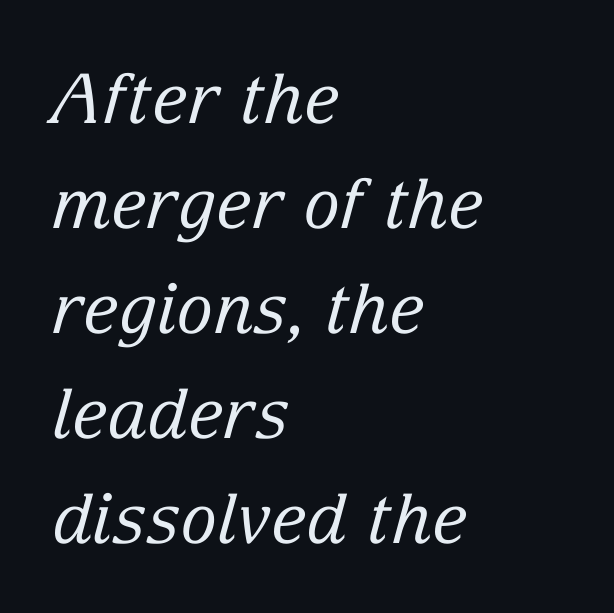
The image shows 69 px regular-weight serif type, italic (leaning right); set left-aligned, normal line spacing (1.52x), normal letter spacing, not underlined; low stroke contrast and a medium x-height.
